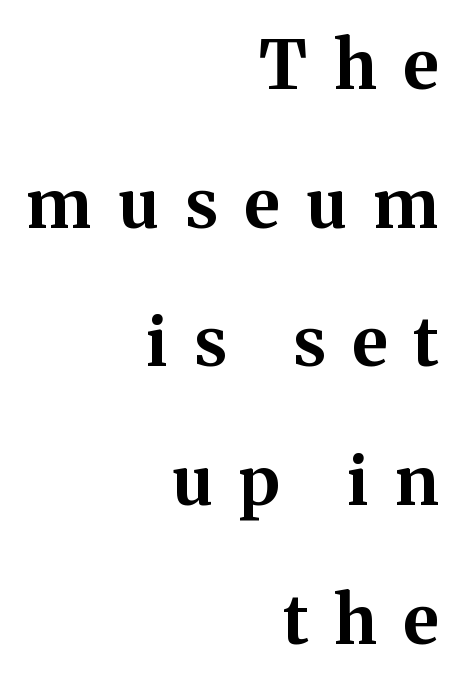
Q: Is the text bold? A: Yes.
Q: Is the text italic (slanted)? A: No, it is upright.
Q: Is the typeface a serif or a sans-serif typeface? A: Serif.
Q: Is the text underlined? A: No.
Q: How is the paragraph aligned? A: Right-aligned.
Q: Is the spacing between letters normal or unusually wide? A: Unusually wide.
Q: Is the spacing between lines tight, normal or loose? A: Loose.
Q: Width (condensed, normal, or wide)? A: Normal.
Q: Stroke contrast? A: Medium.
Q: x-height? A: Medium.
Q: Monospaced? A: No.
